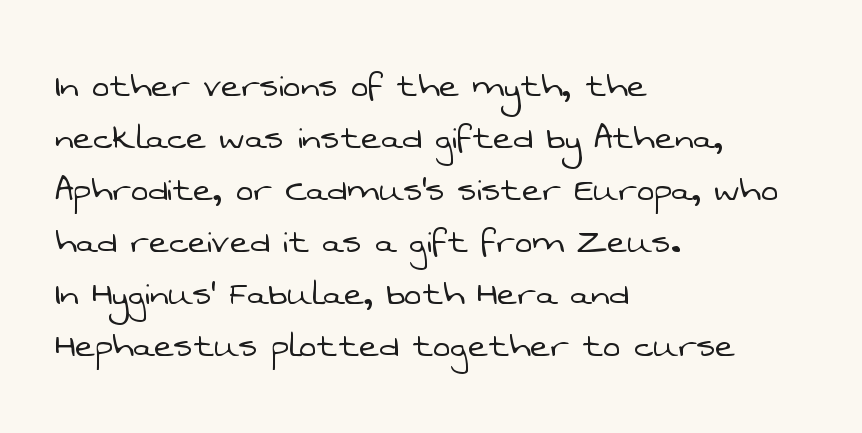
Q: Is the text bold? A: No.
Q: Is the typeface a serif or a sans-serif typeface? A: Sans-serif.
Q: Is the text underlined? A: No.
Q: How is the paragraph aligned? A: Left-aligned.
Q: Is the spacing between letters normal or unusually wide? A: Normal.
Q: Width (condensed, normal, or wide)? A: Normal.
Q: Stroke contrast? A: Low.
Q: x-height? A: Medium.
Q: Monospaced? A: No.
